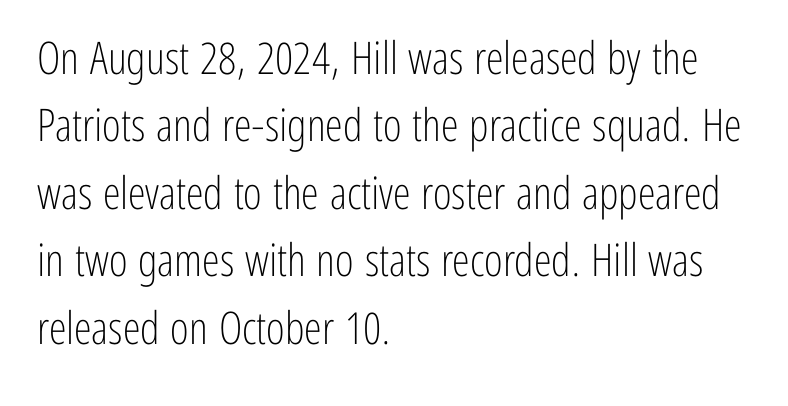
Beneath every word, the page is bare. The specimen reads as upright at a glance. The designer left line spacing at the default. You could call the tracking neutral — neither tight nor loose. Compared with a typical body face, this is equally light or lighter still.
